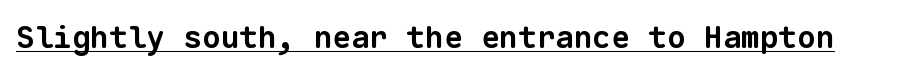
You could count columns in this text — the font is strictly monospaced. Observe the ordinary spacing: letters are neighbours, not strangers. Check the space under the baseline: a stroke is drawn there. Students, this is bold: see how much ink each stroke carries. Stroke terminals: plain, sans-serif.
